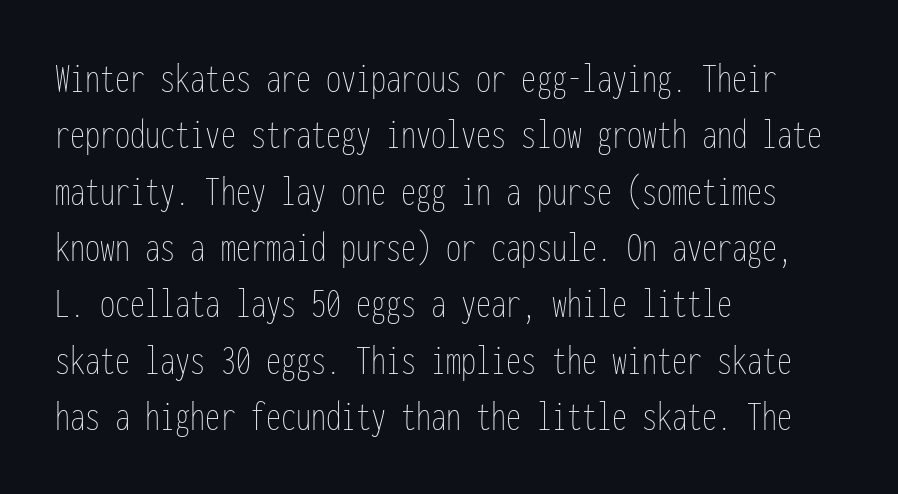
Q: Is the text bold? A: No.
Q: Is the text italic (slanted)? A: No, it is upright.
Q: Is the text underlined? A: No.
Q: How is the paragraph aligned? A: Left-aligned.
Q: Is the spacing between letters normal or unusually wide? A: Normal.
Q: Is the spacing between lines tight, normal or loose? A: Normal.
Q: Width (condensed, normal, or wide)? A: Condensed.
Q: Stroke contrast? A: Low.
Q: x-height? A: Medium.
Q: Monospaced? A: Yes.
